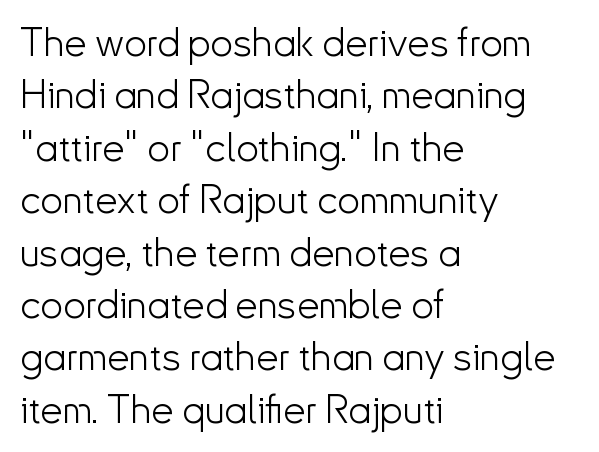
The face used here is proportionally spaced, like ordinary book or web type. No word sits above an underline. Weight class: somewhere from thin through regular. The type is set solid horizontally, with unmodified tracking. The lines are quadded left.
